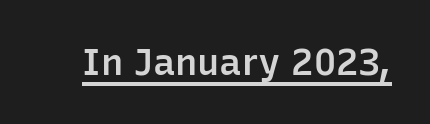
Q: Is the text bold? A: Semi-bold.
Q: Is the text italic (slanted)? A: No, it is upright.
Q: Is the typeface a serif or a sans-serif typeface? A: Sans-serif.
Q: Is the text underlined? A: Yes.
Q: Is the spacing between letters normal or unusually wide? A: Normal.
Q: Width (condensed, normal, or wide)? A: Normal.
Q: Stroke contrast? A: Low.
Q: x-height? A: Medium.
Q: Monospaced? A: No.
